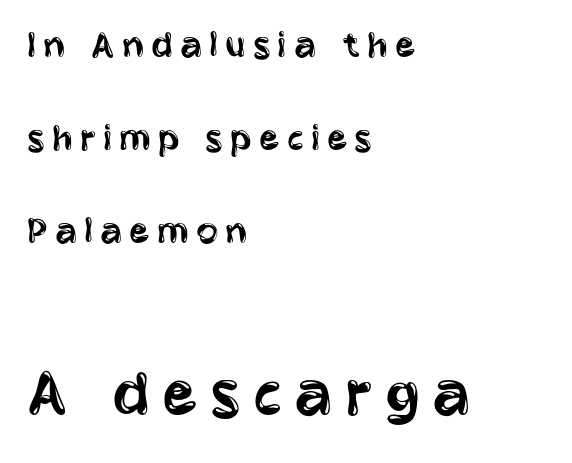
The second block has been scaled up relative to the first. Underlining? Definitely not there. Unlike a traditional serif, this face leaves its strokes unadorned. When letters stand straight like this, we call the style roman or upright. Stroke mass is kept to a normal reading level or below. Layout note: lines flush left.
